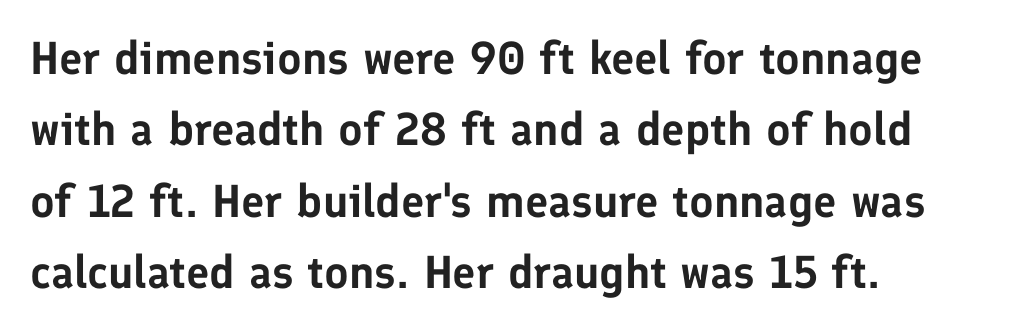
The image shows 46 px sans-serif type, upright; set left-aligned, normal line spacing (1.55x), normal letter spacing, not underlined; low stroke contrast and a medium x-height.
